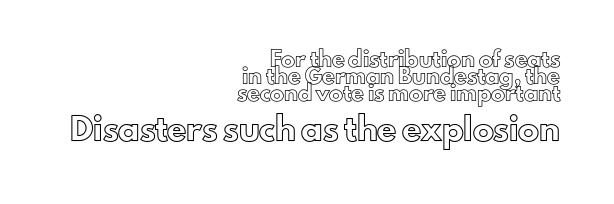
{"italic": "no", "underline": "no", "align": "right", "line_spacing_ratio": 1.23, "letter_spacing": "normal", "letter_spacing_em": 0.0, "larger_block": "second", "size_ratio": 1.5, "glyph_px": 21}
